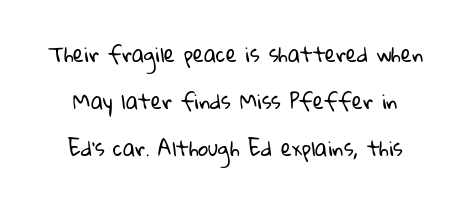
The image shows 20 px text type; set centered, loose line spacing (2.36x), normal letter spacing, not underlined.
